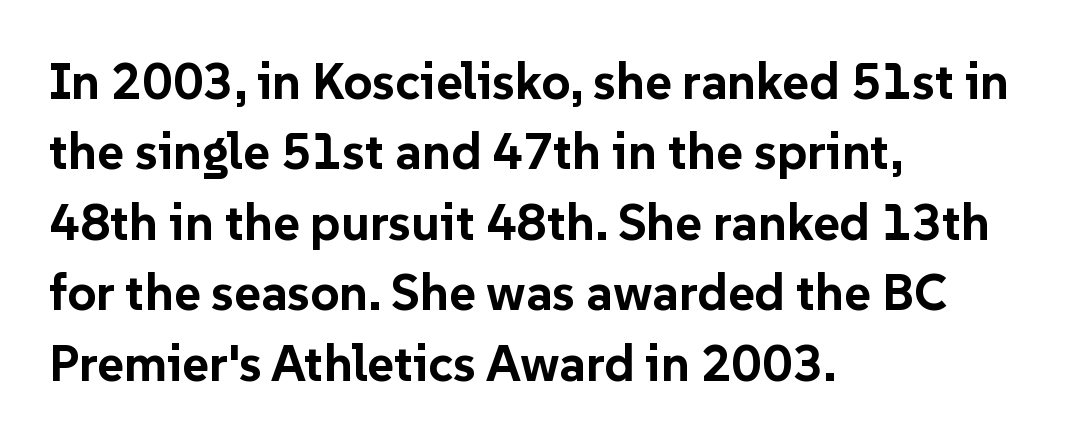
The image shows 51 px bold sans-serif type, upright; set left-aligned, normal line spacing (1.38x), normal letter spacing, not underlined; low stroke contrast and a medium x-height.
